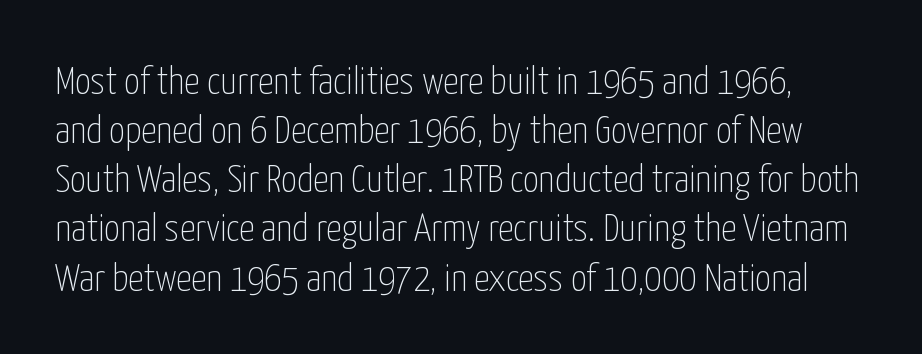
Q: Is the text bold? A: No.
Q: Is the text italic (slanted)? A: No, it is upright.
Q: Is the typeface a serif or a sans-serif typeface? A: Sans-serif.
Q: Is the text underlined? A: No.
Q: Is the spacing between letters normal or unusually wide? A: Normal.
Q: Is the spacing between lines tight, normal or loose? A: Normal.
Q: Width (condensed, normal, or wide)? A: Condensed.
Q: Stroke contrast? A: Low.
Q: x-height? A: Medium.
Q: Monospaced? A: No.
